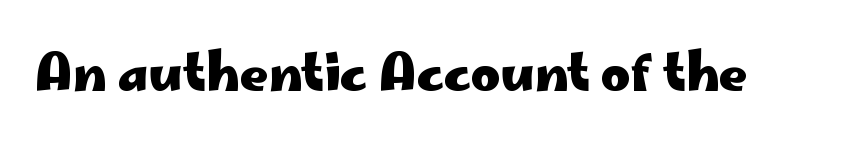
{"serif": "no", "italic": "no", "bold": "yes", "weight": "heavy", "width": "wide", "stroke_contrast": "low", "x_height": "small", "monospaced": "no", "underline": "no", "letter_spacing": "normal", "letter_spacing_em": 0.0, "glyph_px": 50}
